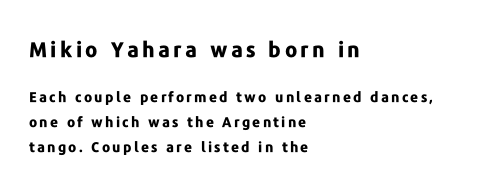
The image shows 21 px bold type, upright; set left-aligned, line spacing 1.77x, not underlined; the first (top) block is 1.5x larger.
